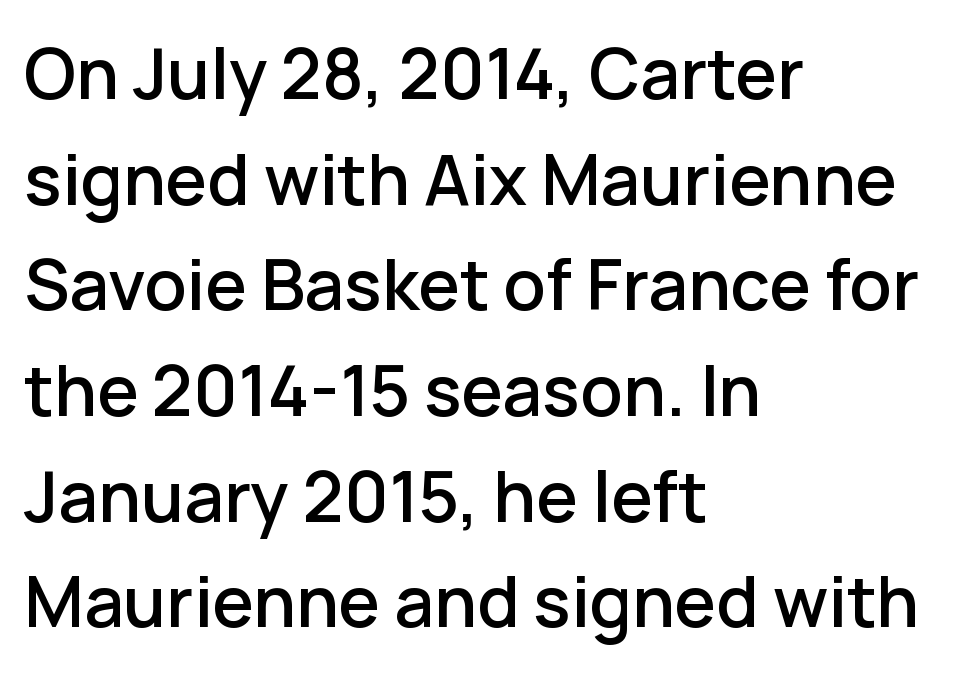
Q: Is the text italic (slanted)? A: No, it is upright.
Q: Is the typeface a serif or a sans-serif typeface? A: Sans-serif.
Q: Is the text underlined? A: No.
Q: How is the paragraph aligned? A: Left-aligned.
Q: Is the spacing between letters normal or unusually wide? A: Normal.
Q: Is the spacing between lines tight, normal or loose? A: Normal.
Q: Width (condensed, normal, or wide)? A: Normal.
Q: Stroke contrast? A: Low.
Q: x-height? A: Medium.
Q: Monospaced? A: No.
